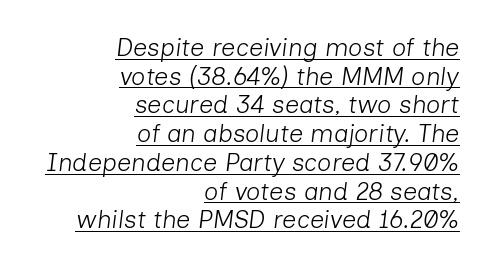
Q: Is the text bold? A: No.
Q: Is the text italic (slanted)? A: Yes, it leans right by about 7 degrees.
Q: Is the text underlined? A: Yes.
Q: How is the paragraph aligned? A: Right-aligned.
Q: Is the spacing between letters normal or unusually wide? A: Normal.
Q: Is the spacing between lines tight, normal or loose? A: Tight.
